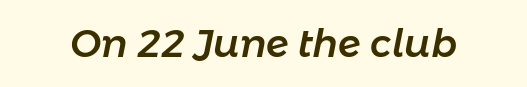
Q: Is the text italic (slanted)? A: Yes, it leans right by about 11 degrees.
Q: Is the text underlined? A: No.
Q: Is the spacing between letters normal or unusually wide? A: Normal.
Q: Width (condensed, normal, or wide)? A: Normal.
Q: Stroke contrast? A: Low.
Q: x-height? A: Medium.
Q: Monospaced? A: No.
